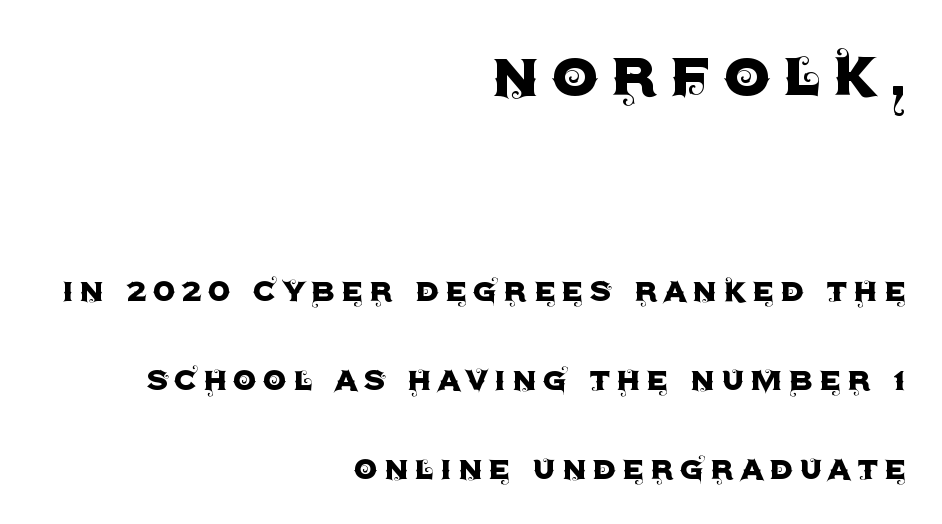
Serifs: no, the terminals of the letterforms are clean. The letters stand upright; this is a roman face. One glance says open: line gaps are wider than usual. The words here are not underlined. This rendering uses right alignment, leaving the left contour irregular.
